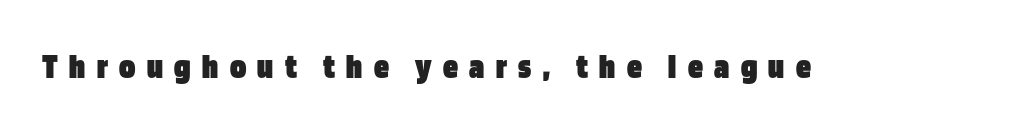
{"serif": "no", "italic": "no", "bold": "yes", "weight": "heavy", "width": "condensed", "stroke_contrast": "low", "x_height": "large", "monospaced": "no", "underline": "no", "letter_spacing": "wide", "letter_spacing_em": 0.31, "glyph_px": 37}
